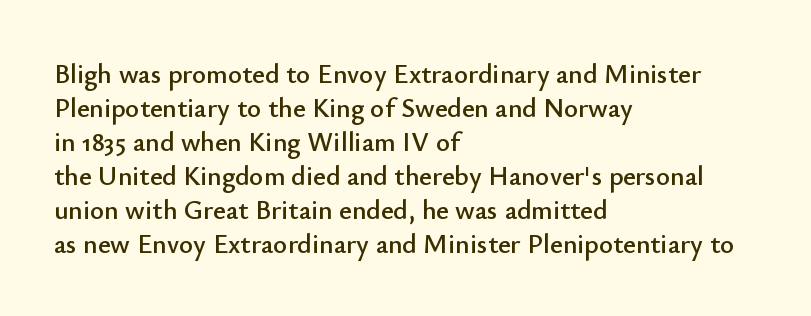
The image shows 27 px text type, upright; set left-aligned, normal line spacing (1.26x), normal letter spacing, not underlined.
